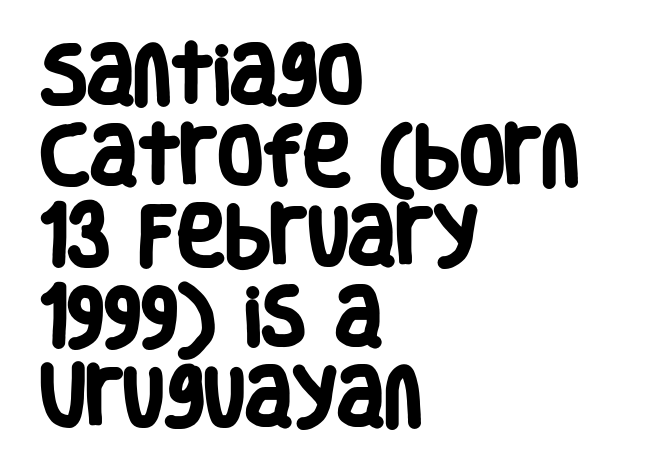
The image shows 65 px heavy, condensed sans-serif type; set left-aligned, line spacing 1.24x, normal letter spacing, not underlined; low stroke contrast and a large x-height.
